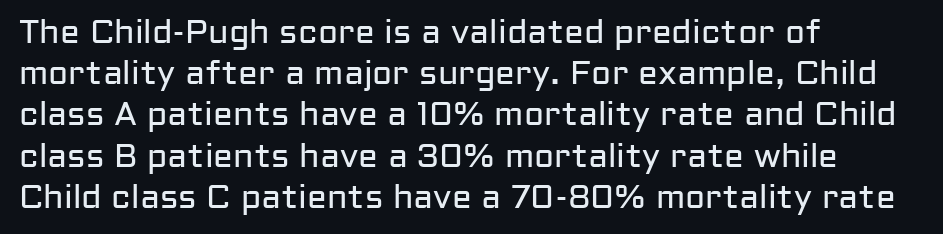
{"serif": "no", "italic": "no", "bold": "no", "weight": "regular", "width": "normal", "stroke_contrast": "low", "x_height": "medium", "monospaced": "no", "underline": "no", "align": "left", "line_spacing": "normal", "line_spacing_ratio": 1.25, "letter_spacing": "normal", "letter_spacing_em": 0.0, "glyph_px": 33}
